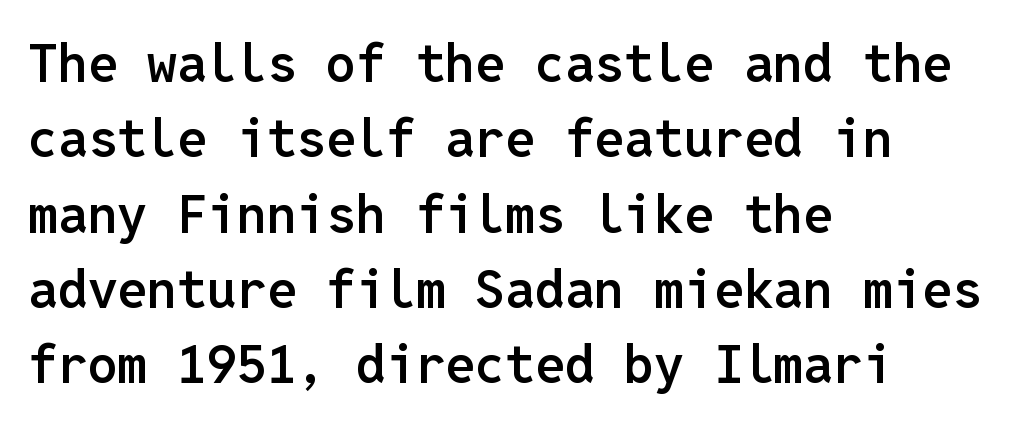
Nope, not italic — everything's standing straight. Is this a fixed-width face? Yes — each glyph sits in an identical cell. Typesetter's note: demi weight, one step under bold. The characters display no serif detailing; their extremities are plain. The space beneath each line is pristine and unruled.
